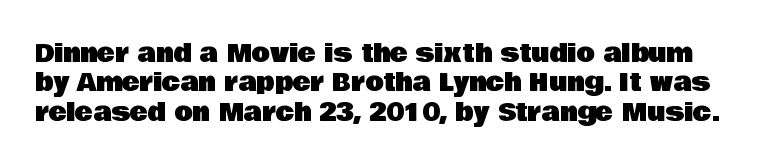
{"italic": "no", "underline": "no", "line_spacing_ratio": 1.22, "letter_spacing": "normal", "letter_spacing_em": 0.0, "glyph_px": 24}
